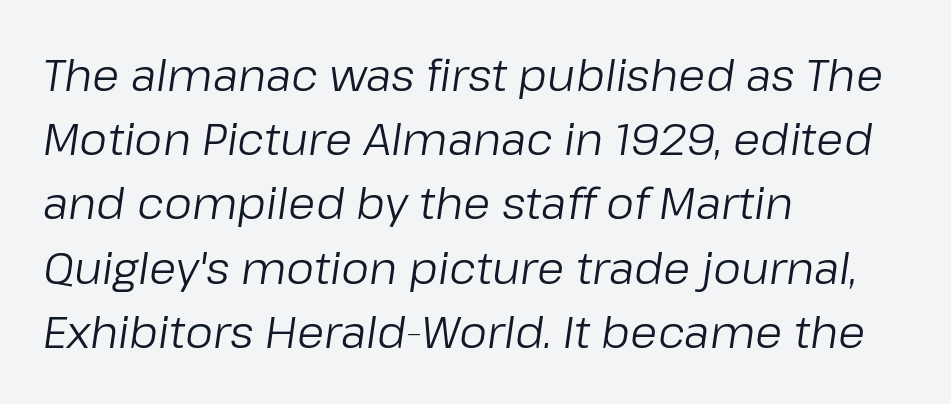
The image shows 44 px regular-weight type, italic (leaning right); set left-aligned, normal line spacing (1.46x), normal letter spacing, not underlined; low stroke contrast and a medium x-height.
